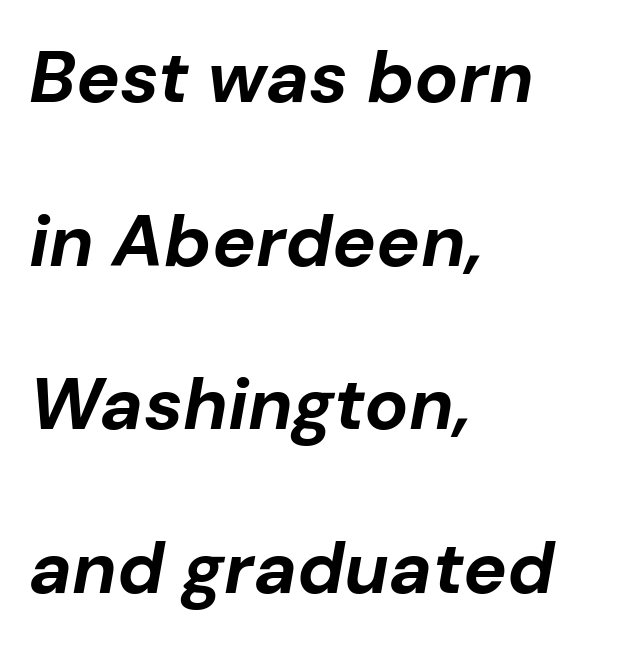
Q: Is the text bold? A: Yes.
Q: Is the text italic (slanted)? A: Yes, it leans right by about 10 degrees.
Q: Is the text underlined? A: No.
Q: How is the paragraph aligned? A: Left-aligned.
Q: Is the spacing between letters normal or unusually wide? A: Normal.
Q: Is the spacing between lines tight, normal or loose? A: Loose.
Q: Width (condensed, normal, or wide)? A: Normal.
Q: Stroke contrast? A: Low.
Q: x-height? A: Medium.
Q: Monospaced? A: No.
